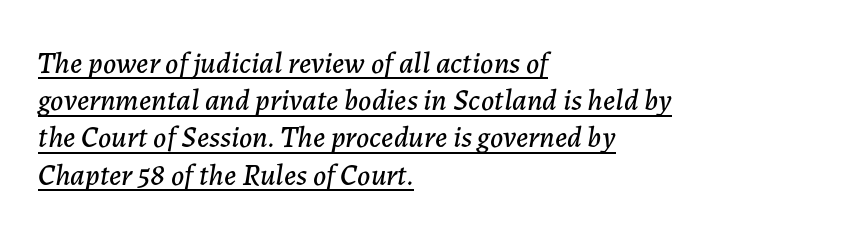
Q: Is the text italic (slanted)? A: Yes, it leans right by about 7 degrees.
Q: Is the text underlined? A: Yes.
Q: How is the paragraph aligned? A: Left-aligned.
Q: Is the spacing between letters normal or unusually wide? A: Normal.
Q: Width (condensed, normal, or wide)? A: Normal.
Q: Stroke contrast? A: Low.
Q: x-height? A: Medium.
Q: Monospaced? A: No.
